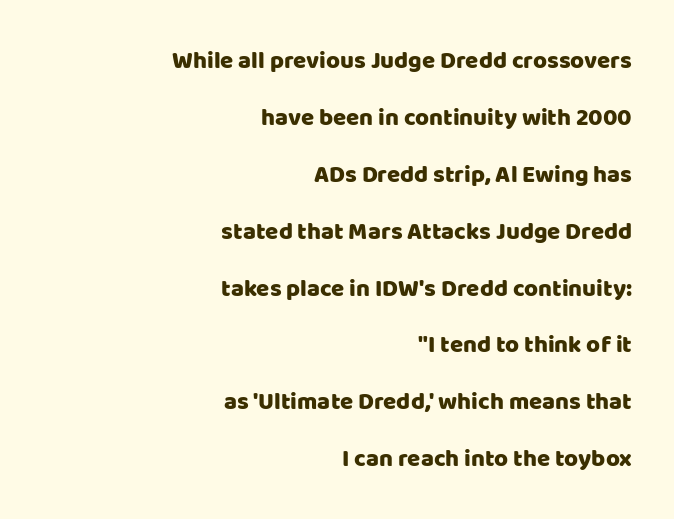
The image shows 24 px text type, upright; set right-aligned, loose line spacing (2.37x), normal letter spacing, not underlined.
